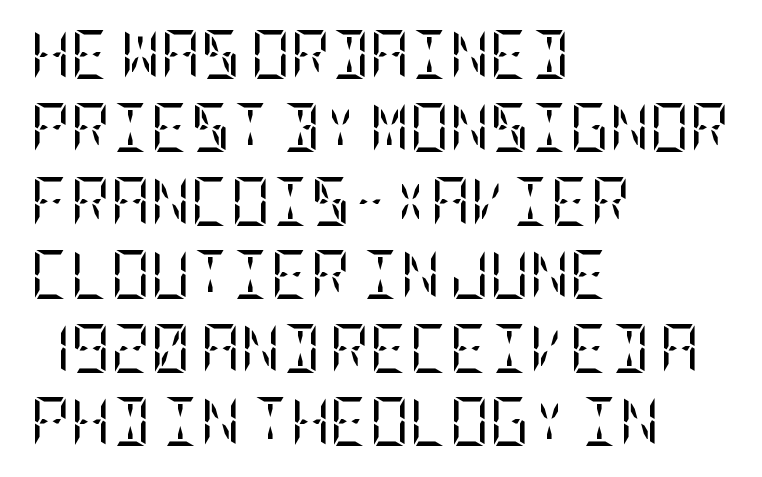
Glyph-to-glyph distance matches everyday printed text. Does the type have serifs? Yes, each stem ends in a small foot. Horizontal alignment here is leftward, the default for most running prose. The letters look calm and open, with moderate or lighter stems. Any mark beneath the type? The region is blank.
